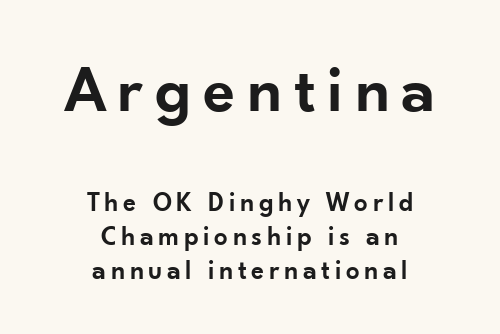
{"serif": "no", "italic": "no", "bold": "semi", "weight": "semibold", "width": "normal", "stroke_contrast": "low", "x_height": "small", "monospaced": "no", "underline": "no", "align": "center", "line_spacing": "normal", "line_spacing_ratio": 1.25, "larger_block": "first", "size_ratio": 2.48, "glyph_px": 67}
